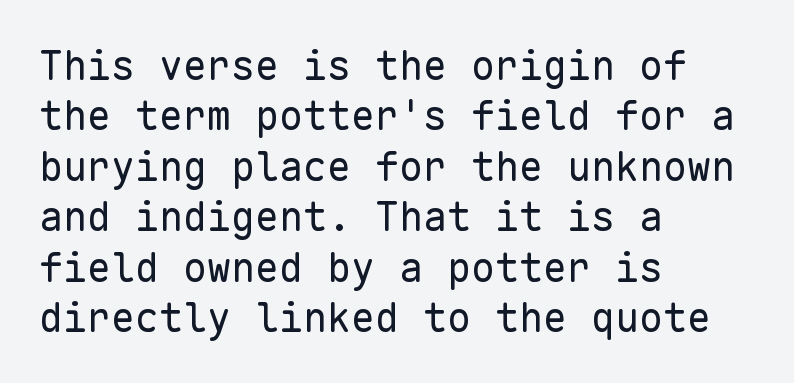
{"serif": "no", "italic": "no", "bold": "no", "weight": "regular", "width": "normal", "stroke_contrast": "low", "x_height": "medium", "monospaced": "yes", "underline": "no", "align": "left", "line_spacing": "normal", "line_spacing_ratio": 1.26, "letter_spacing": "normal", "letter_spacing_em": 0.0, "glyph_px": 40}
